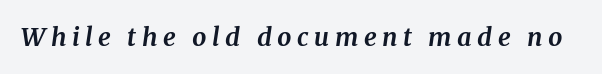
Q: Is the text bold? A: Yes.
Q: Is the text italic (slanted)? A: Yes, it leans right by about 8 degrees.
Q: Is the text underlined? A: No.
Q: Is the spacing between letters normal or unusually wide? A: Unusually wide.
